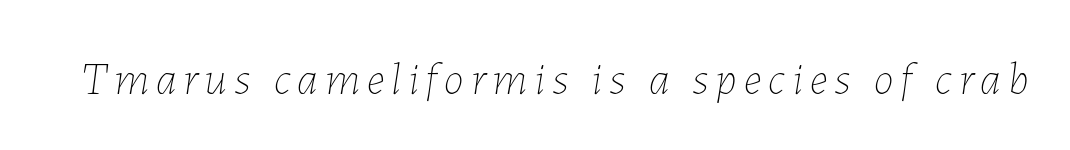
The image shows 45 px thin type, italic (leaning right); set not underlined; low stroke contrast and a medium x-height.
